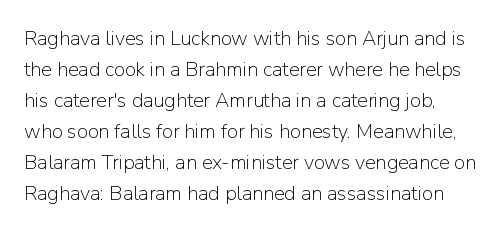
{"italic": "no", "bold": "no", "underline": "no", "line_spacing": "normal", "line_spacing_ratio": 1.55, "letter_spacing": "normal", "letter_spacing_em": 0.0, "glyph_px": 20}
